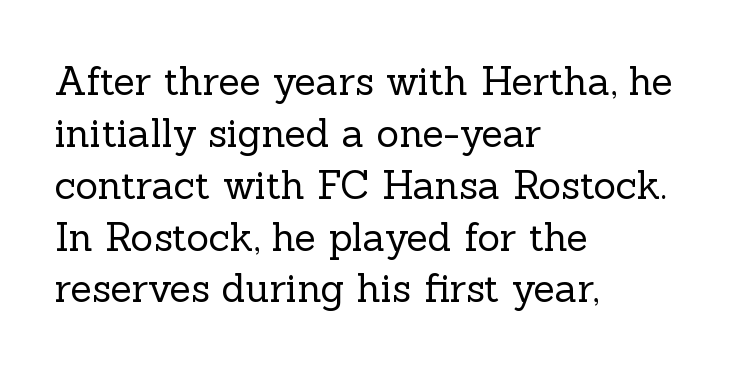
{"serif": "yes", "italic": "no", "bold": "no", "weight": "regular", "width": "normal", "x_height": "medium", "monospaced": "no", "underline": "no", "align": "left", "line_spacing": "normal", "line_spacing_ratio": 1.33, "letter_spacing": "normal", "letter_spacing_em": 0.0, "glyph_px": 39}
